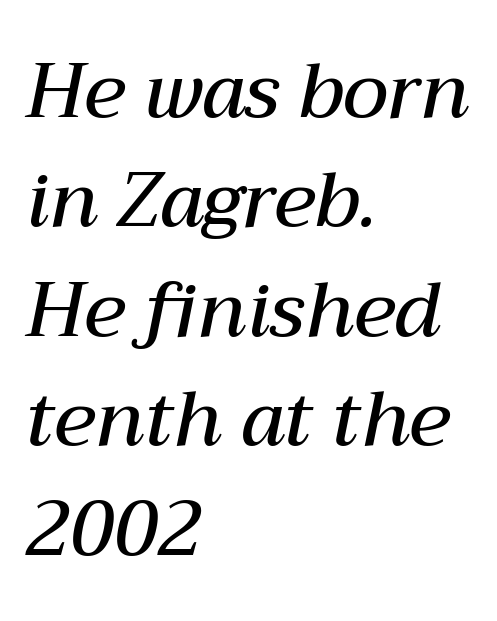
{"italic": "yes", "lean": "right", "slant_degrees": 12, "bold": "semi", "weight": "semibold", "width": "normal", "stroke_contrast": "medium", "x_height": "medium", "monospaced": "no", "underline": "no", "align": "left", "line_spacing": "normal", "line_spacing_ratio": 1.44, "letter_spacing": "normal", "letter_spacing_em": 0.0, "glyph_px": 76}
